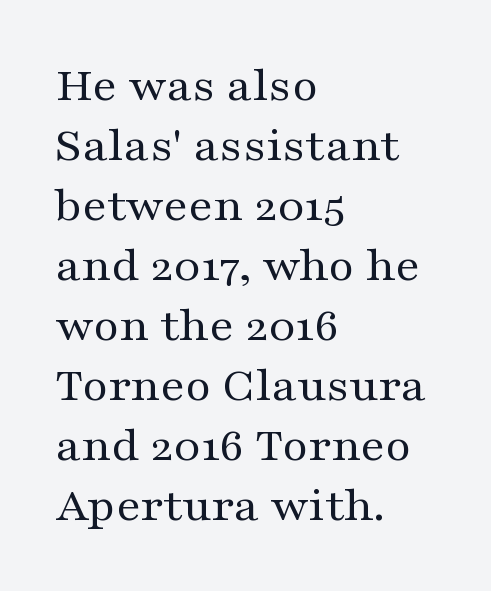
{"serif": "yes", "italic": "no", "bold": "no", "weight": "regular", "width": "wide", "stroke_contrast": "medium", "x_height": "medium", "monospaced": "no", "underline": "no", "align": "left", "line_spacing_ratio": 1.2, "letter_spacing": "normal", "letter_spacing_em": 0.0, "glyph_px": 50}
